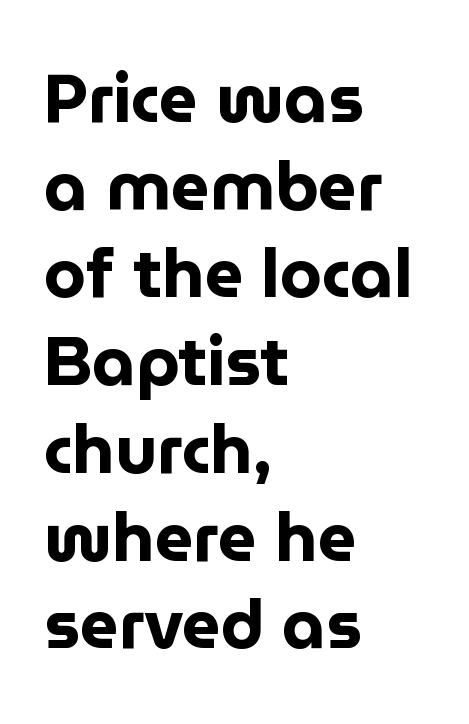
The image shows 68 px bold sans-serif type, upright; set left-aligned, normal line spacing (1.29x), normal letter spacing, not underlined; low stroke contrast and a medium x-height.
